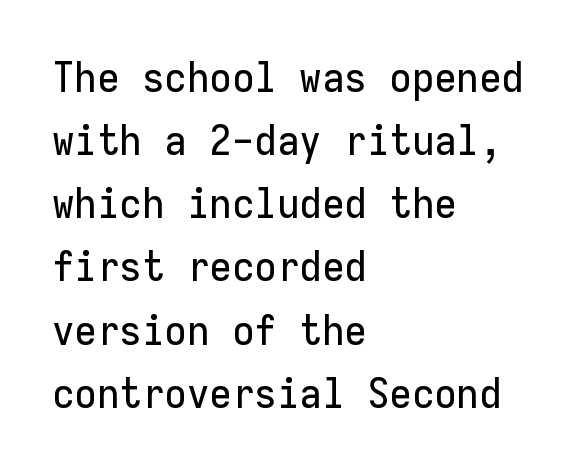
The rendering anchors every line to the left-hand side. Is there much room between lines? A standard amount, neither cramped nor airy. When letters stand straight like this, we call the style roman or upright. In terms of letterspacing, this is plain default setting. These lines are rendered in a fixed-pitch font. A bare baseline throughout the passage.
